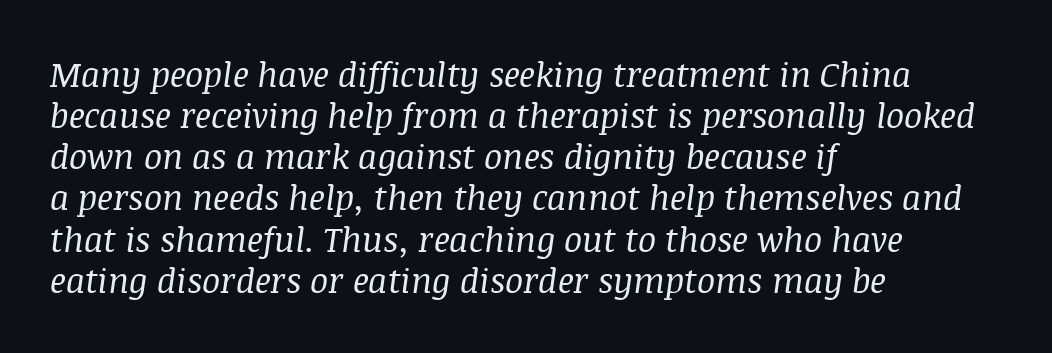
{"serif": "yes", "italic": "yes", "lean": "right", "slant_degrees": 8, "bold": "no", "weight": "regular", "width": "normal", "stroke_contrast": "medium", "x_height": "large", "monospaced": "no", "underline": "no", "align": "left", "line_spacing_ratio": 1.21, "letter_spacing": "normal", "letter_spacing_em": 0.0, "glyph_px": 34}
